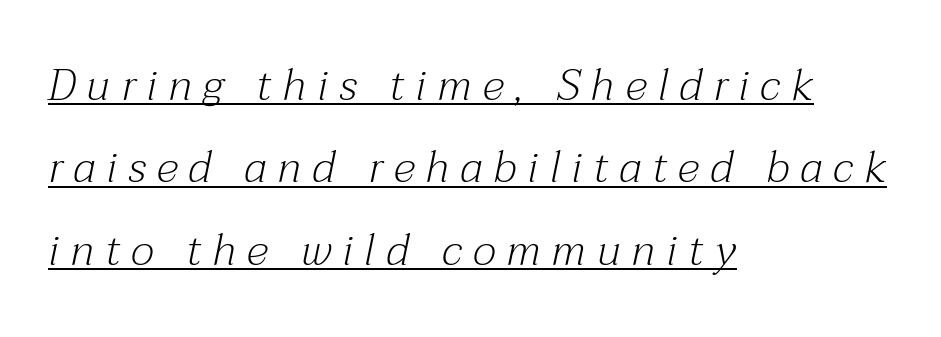
{"serif": "yes", "italic": "yes", "lean": "right", "slant_degrees": 12, "bold": "no", "weight": "light", "width": "normal", "stroke_contrast": "medium", "x_height": "medium", "monospaced": "no", "underline": "yes", "align": "left", "line_spacing_ratio": 1.87, "letter_spacing": "wide", "letter_spacing_em": 0.25, "glyph_px": 44}
